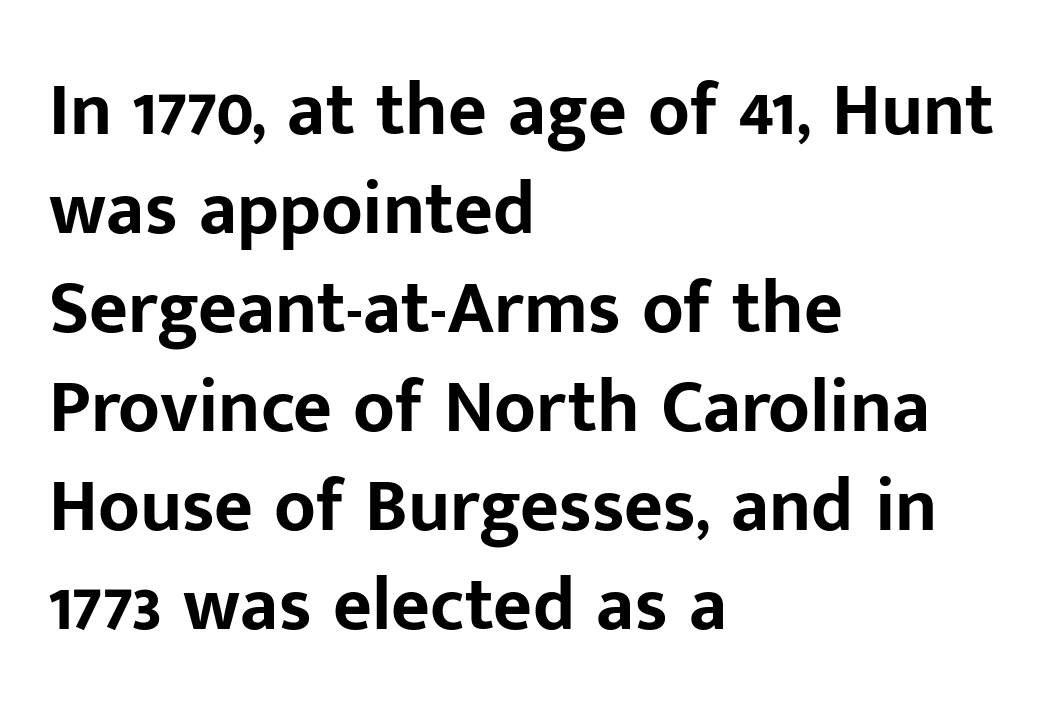
{"serif": "no", "italic": "no", "bold": "yes", "weight": "bold", "width": "normal", "stroke_contrast": "low", "x_height": "medium", "monospaced": "no", "underline": "no", "align": "left", "line_spacing": "normal", "line_spacing_ratio": 1.32, "letter_spacing": "normal", "letter_spacing_em": 0.0, "glyph_px": 75}
